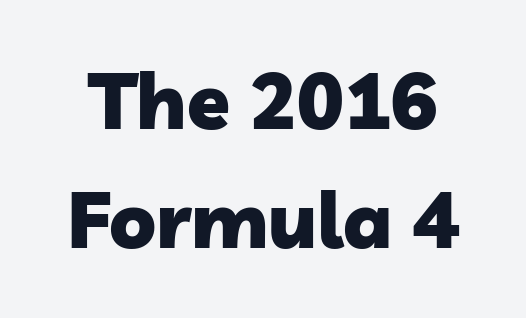
Q: Is the text bold? A: Yes.
Q: Is the typeface a serif or a sans-serif typeface? A: Sans-serif.
Q: Is the text underlined? A: No.
Q: Is the spacing between letters normal or unusually wide? A: Normal.
Q: Is the spacing between lines tight, normal or loose? A: Normal.
Q: Width (condensed, normal, or wide)? A: Normal.
Q: Stroke contrast? A: Low.
Q: x-height? A: Medium.
Q: Monospaced? A: No.
